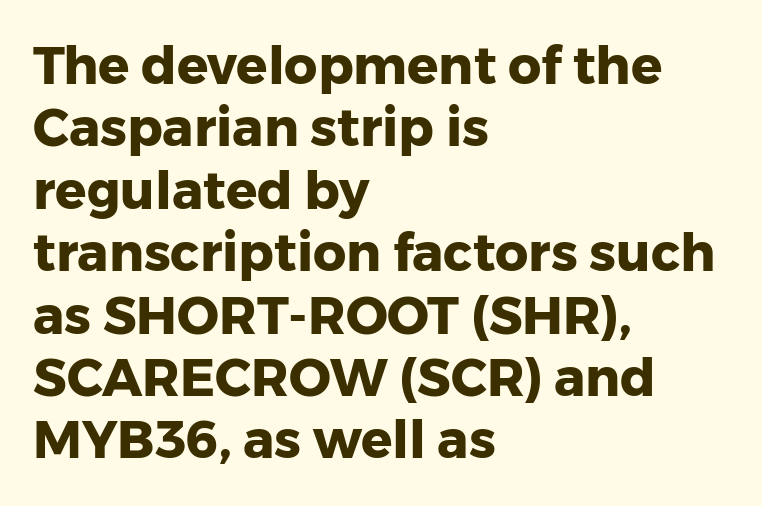
Q: Is the text bold? A: Yes.
Q: Is the text italic (slanted)? A: No, it is upright.
Q: Is the typeface a serif or a sans-serif typeface? A: Sans-serif.
Q: Is the text underlined? A: No.
Q: How is the paragraph aligned? A: Left-aligned.
Q: Is the spacing between letters normal or unusually wide? A: Normal.
Q: Width (condensed, normal, or wide)? A: Normal.
Q: Stroke contrast? A: Low.
Q: x-height? A: Medium.
Q: Monospaced? A: No.
